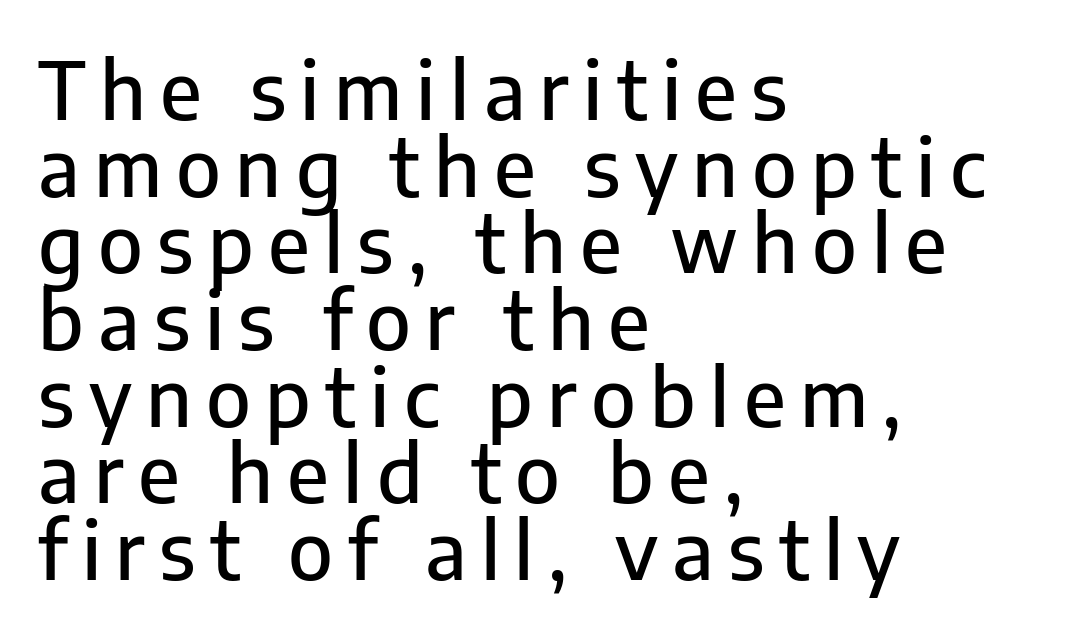
The designer went with a sans here, leaving each stem footless. Here the designer chose a conventional face with non-uniform glyph widths. Vertical strokes here are truly vertical. The compositor pushed each line to the left boundary. The line-height multiplier appears low, near solid setting. The string is rendered with underlining switched off.
